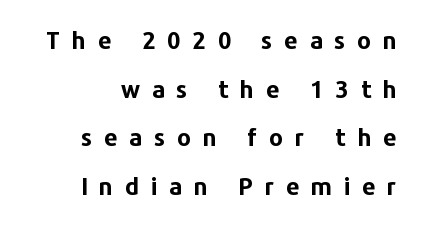
Q: Is the text bold? A: Yes.
Q: Is the text italic (slanted)? A: No, it is upright.
Q: Is the text underlined? A: No.
Q: How is the paragraph aligned? A: Right-aligned.
Q: Is the spacing between letters normal or unusually wide? A: Unusually wide.
Q: Is the spacing between lines tight, normal or loose? A: Loose.
